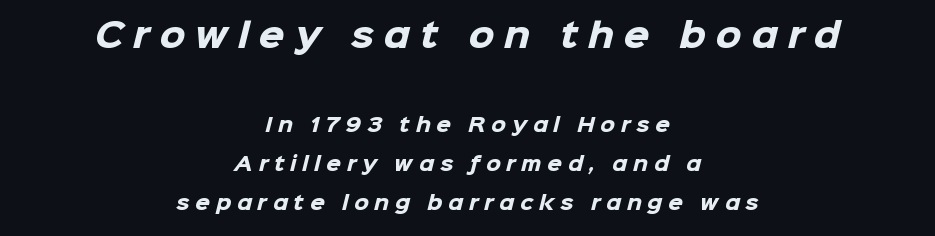
The image shows 33 px heavy sans-serif type; set centered, loose line spacing (2.07x), unusually wide letter spacing (+0.3 em), not underlined; the first (top) block is 1.74x larger; low stroke contrast and a medium x-height.
